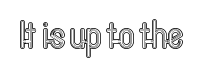
Q: Is the text italic (slanted)? A: No, it is upright.
Q: Is the text underlined? A: No.
Q: Is the spacing between letters normal or unusually wide? A: Normal.
Q: Width (condensed, normal, or wide)? A: Condensed.
Q: x-height? A: Medium.
Q: Monospaced? A: No.
